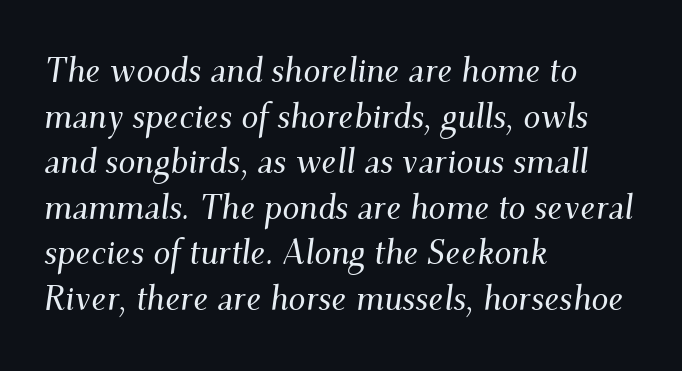
Q: Is the text italic (slanted)? A: Yes, it leans right by about 9 degrees.
Q: Is the typeface a serif or a sans-serif typeface? A: Serif.
Q: Is the text underlined? A: No.
Q: How is the paragraph aligned? A: Left-aligned.
Q: Is the spacing between letters normal or unusually wide? A: Normal.
Q: Is the spacing between lines tight, normal or loose? A: Normal.
Q: Width (condensed, normal, or wide)? A: Normal.
Q: Stroke contrast? A: Medium.
Q: x-height? A: Small.
Q: Monospaced? A: No.
